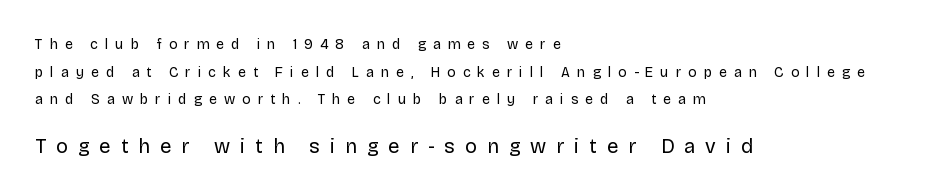
The image shows 20 px text type, upright; set left-aligned, loose line spacing (1.97x), unusually wide letter spacing (+0.5 em), not underlined; the second (bottom) block is 1.43x larger.
